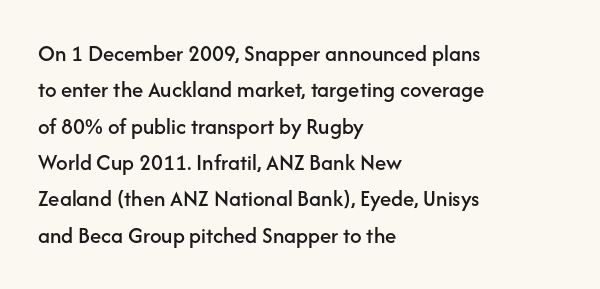
{"italic": "no", "underline": "no", "align": "left", "line_spacing": "normal", "line_spacing_ratio": 1.58, "letter_spacing": "normal", "letter_spacing_em": 0.0, "glyph_px": 23}
